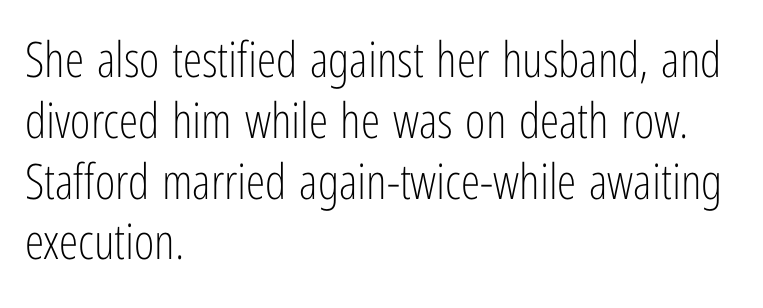
Q: Is the text bold? A: No.
Q: Is the text italic (slanted)? A: No, it is upright.
Q: Is the typeface a serif or a sans-serif typeface? A: Sans-serif.
Q: Is the text underlined? A: No.
Q: How is the paragraph aligned? A: Left-aligned.
Q: Is the spacing between letters normal or unusually wide? A: Normal.
Q: Width (condensed, normal, or wide)? A: Condensed.
Q: Stroke contrast? A: Low.
Q: x-height? A: Medium.
Q: Monospaced? A: No.
